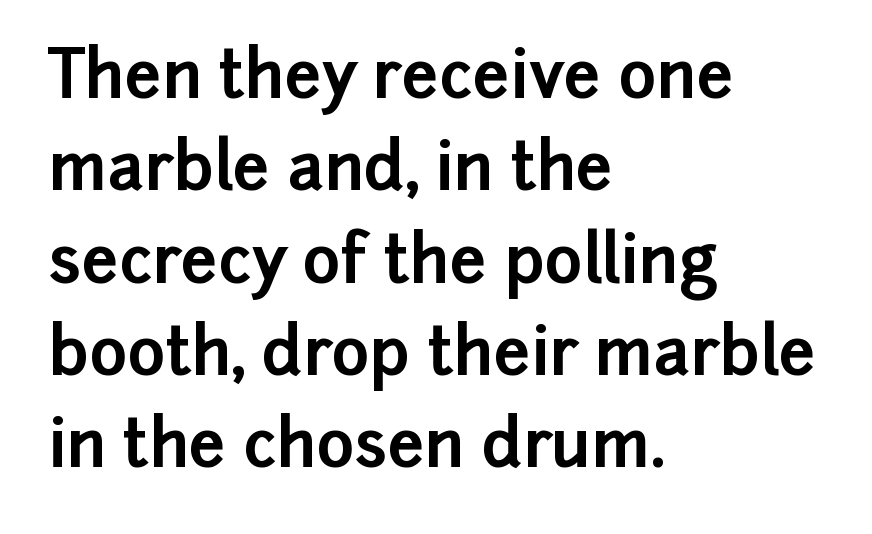
{"serif": "no", "italic": "no", "bold": "yes", "weight": "bold", "width": "normal", "stroke_contrast": "low", "x_height": "medium", "monospaced": "no", "underline": "no", "align": "left", "line_spacing": "normal", "line_spacing_ratio": 1.42, "letter_spacing": "normal", "letter_spacing_em": 0.0, "glyph_px": 65}
